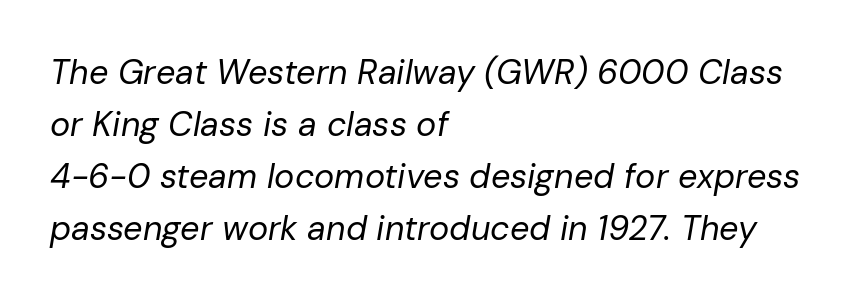
Q: Is the text bold? A: No.
Q: Is the text italic (slanted)? A: Yes, it leans right by about 10 degrees.
Q: Is the text underlined? A: No.
Q: How is the paragraph aligned? A: Left-aligned.
Q: Is the spacing between letters normal or unusually wide? A: Normal.
Q: Is the spacing between lines tight, normal or loose? A: Normal.
Q: Width (condensed, normal, or wide)? A: Normal.
Q: Stroke contrast? A: Low.
Q: x-height? A: Medium.
Q: Monospaced? A: No.
